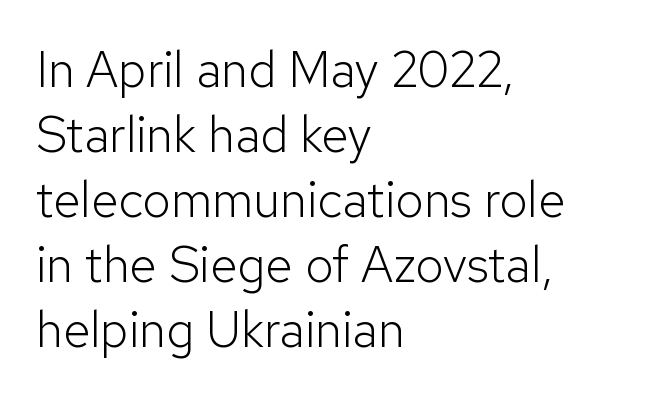
The image shows 50 px light sans-serif type, upright; set left-aligned, normal line spacing (1.3x), normal letter spacing, not underlined; low stroke contrast and a medium x-height.
